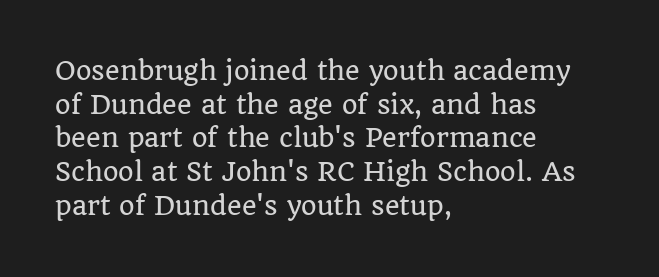
{"italic": "no", "underline": "no", "align": "left", "line_spacing": "normal", "line_spacing_ratio": 1.35, "letter_spacing": "normal", "letter_spacing_em": 0.0, "glyph_px": 25}
